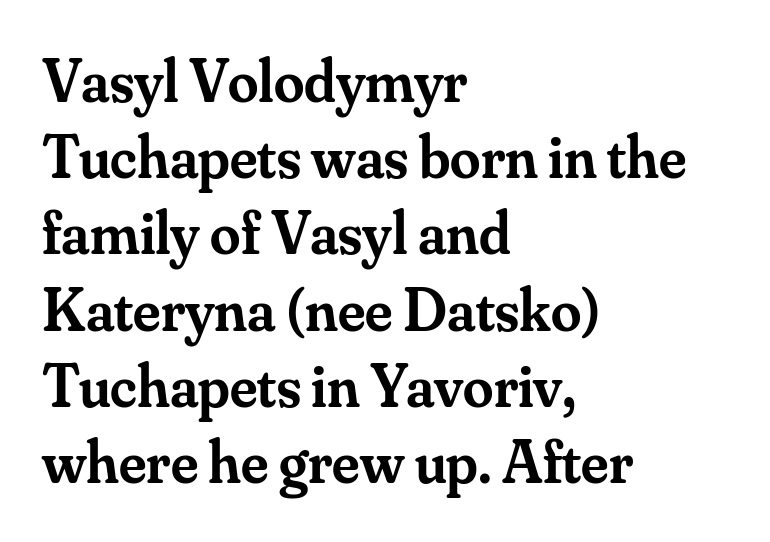
{"serif": "yes", "italic": "no", "bold": "semi", "weight": "semibold", "width": "normal", "stroke_contrast": "medium", "x_height": "small", "monospaced": "no", "underline": "no", "align": "left", "line_spacing": "normal", "line_spacing_ratio": 1.25, "letter_spacing": "normal", "letter_spacing_em": 0.0, "glyph_px": 61}
